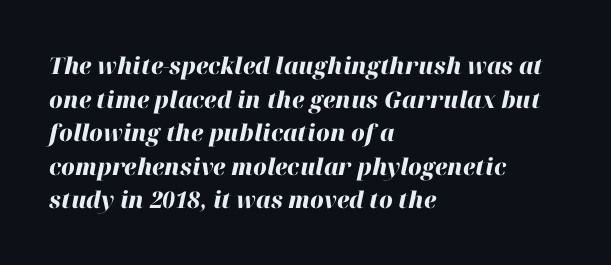
The image shows 23 px bold type, italic (leaning right); set left-aligned, normal line spacing (1.46x), normal letter spacing, not underlined.
